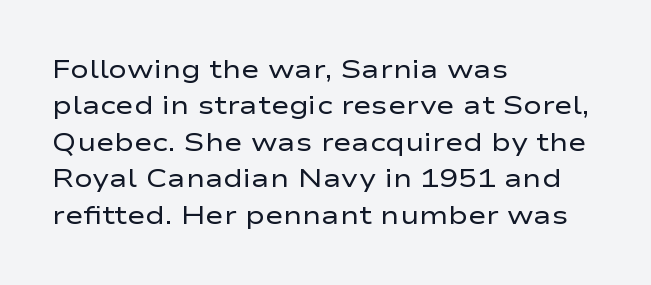
{"italic": "no", "bold": "no", "underline": "no", "align": "left", "line_spacing": "normal", "line_spacing_ratio": 1.46, "letter_spacing": "normal", "letter_spacing_em": 0.0, "glyph_px": 25}
